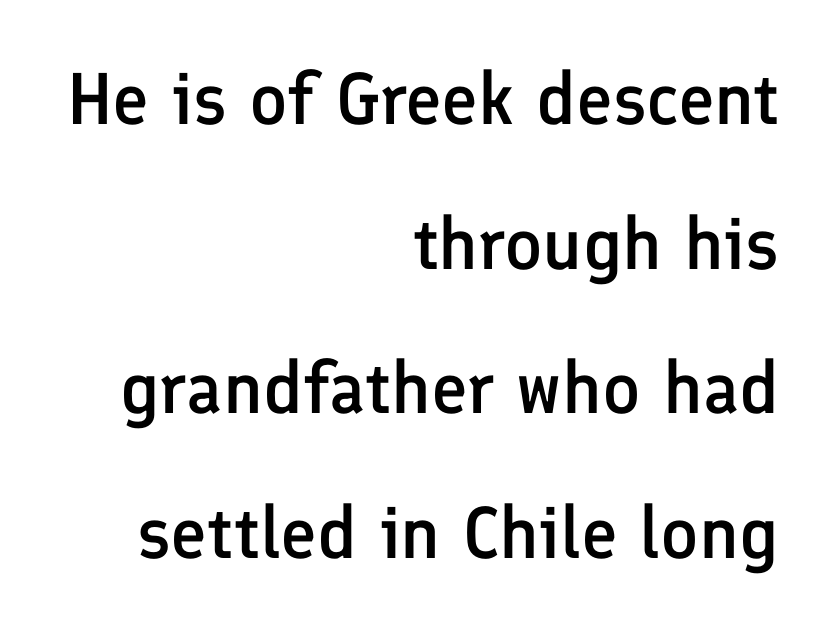
The image shows 73 px semibold sans-serif type, upright; set right-aligned, loose line spacing (1.98x), normal letter spacing, not underlined; low stroke contrast and a medium x-height.
